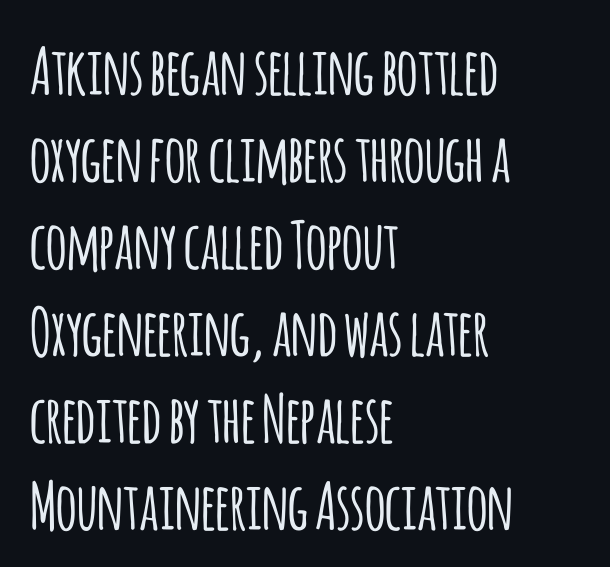
{"serif": "no", "italic": "no", "width": "condensed", "stroke_contrast": "low", "x_height": "large", "monospaced": "no", "underline": "no", "align": "left", "line_spacing": "normal", "line_spacing_ratio": 1.34, "letter_spacing": "normal", "letter_spacing_em": 0.0, "glyph_px": 65}
